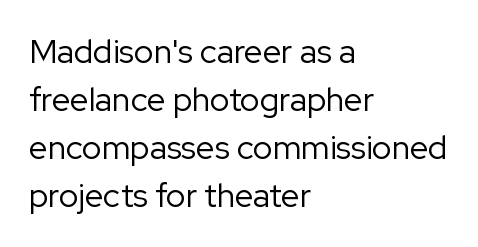
Casual observation: everything's shoved over to the left. Classification — sans serif. The typography opts for an upright posture over an oblique one. Here the designer chose a conventional face with non-uniform glyph widths. The rendering uses a moderate line-height, typical for paragraphs.
